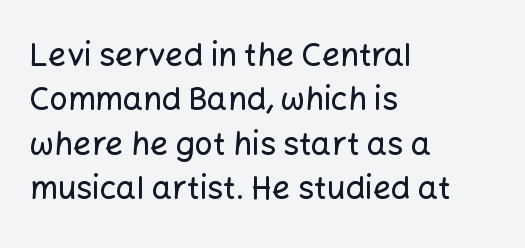
This sample has the flowing, uneven cadence of proportional lettering. A sans-serif font was chosen for this passage. A classic flush-left, rag-right setting is used for this passage. Posture: vertical. Honestly, the letter spacing is just normal — you wouldn't notice it.
